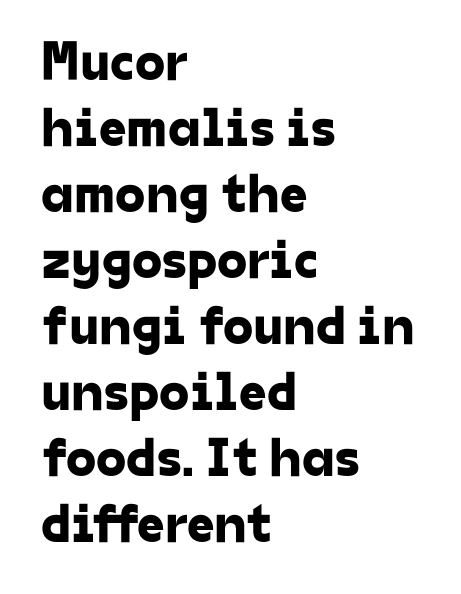
Notice how the passage keeps a crisp vertical edge on the left only. The zone under the glyphs is completely vacant. You could not count columns in this text — the font is proportionally spaced. The designer went with a sans here, leaving each stem footless. Does extra space separate the letters? No, they use regular spacing.
